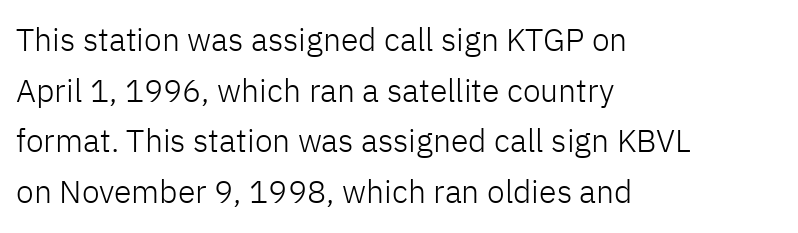
{"serif": "no", "italic": "no", "bold": "no", "weight": "light", "width": "normal", "stroke_contrast": "low", "x_height": "medium", "monospaced": "no", "underline": "no", "align": "left", "line_spacing": "normal", "line_spacing_ratio": 1.58, "letter_spacing": "normal", "letter_spacing_em": 0.0, "glyph_px": 32}
